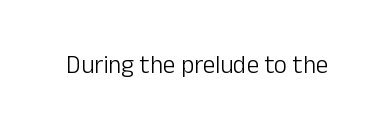
The image shows 25 px text type, upright; set normal letter spacing, not underlined.
